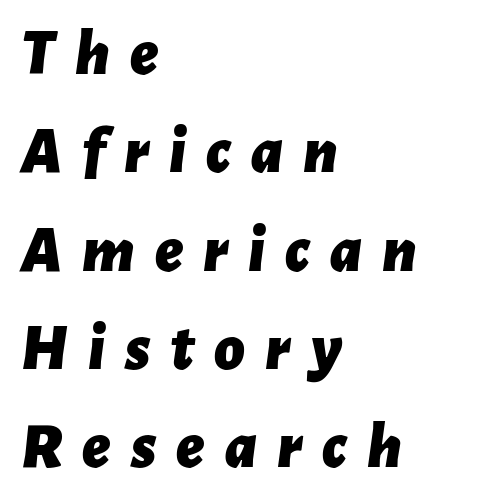
Q: Is the text bold? A: Yes.
Q: Is the text italic (slanted)? A: Yes, it leans right by about 7 degrees.
Q: Is the text underlined? A: No.
Q: How is the paragraph aligned? A: Left-aligned.
Q: Is the spacing between letters normal or unusually wide? A: Unusually wide.
Q: Is the spacing between lines tight, normal or loose? A: Normal.
Q: Width (condensed, normal, or wide)? A: Normal.
Q: Stroke contrast? A: Low.
Q: x-height? A: Medium.
Q: Monospaced? A: No.
